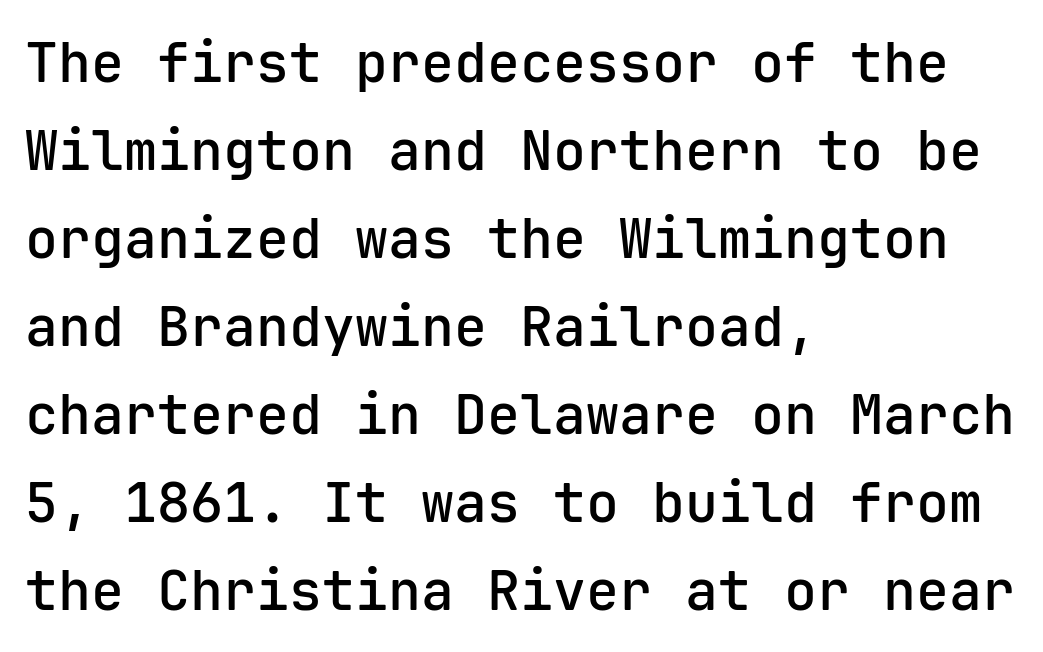
The image shows 55 px semibold sans-serif type, upright, monospaced; set left-aligned, normal line spacing (1.6x), normal letter spacing, not underlined; low stroke contrast and a medium x-height.
